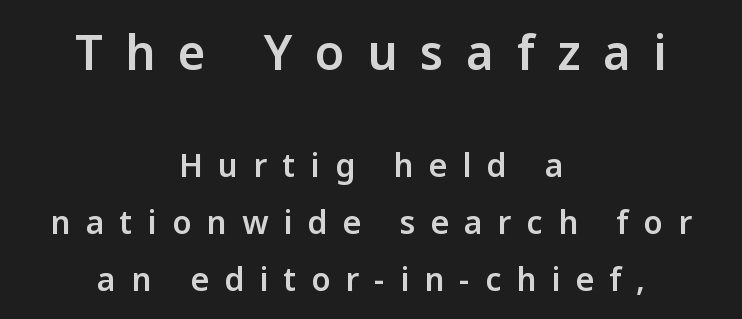
{"serif": "no", "italic": "no", "bold": "semi", "weight": "semibold", "width": "normal", "stroke_contrast": "low", "x_height": "medium", "monospaced": "no", "underline": "no", "align": "center", "line_spacing_ratio": 1.78, "letter_spacing": "wide", "letter_spacing_em": 0.47, "larger_block": "first", "size_ratio": 1.5, "glyph_px": 48}
